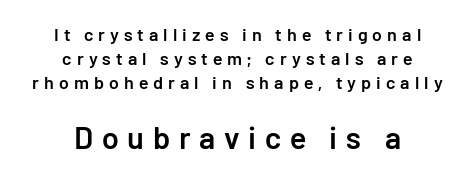
Q: Is the text bold? A: Semi-bold.
Q: Is the text italic (slanted)? A: No, it is upright.
Q: Is the typeface a serif or a sans-serif typeface? A: Sans-serif.
Q: Is the text underlined? A: No.
Q: How is the paragraph aligned? A: Centered.
Q: Is the spacing between letters normal or unusually wide? A: Unusually wide.
Q: Is the spacing between lines tight, normal or loose? A: Normal.
Q: Which block of text is set in a larger size, the first (top) or the second (bottom)? A: The second (bottom) one.
Q: Width (condensed, normal, or wide)? A: Normal.
Q: Stroke contrast? A: Low.
Q: x-height? A: Medium.
Q: Monospaced? A: No.
